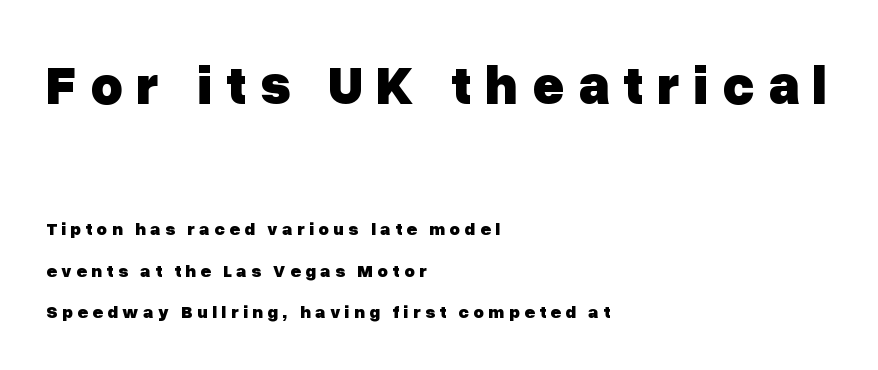
Top chunk: large. Bottom chunk: small. If you measured baseline to baseline, you'd find a long distance. Note the varied advance widths — an 'i' is clearly narrower than an 'm'. This sample is left-justified, so line endings fall wherever the words run out.
